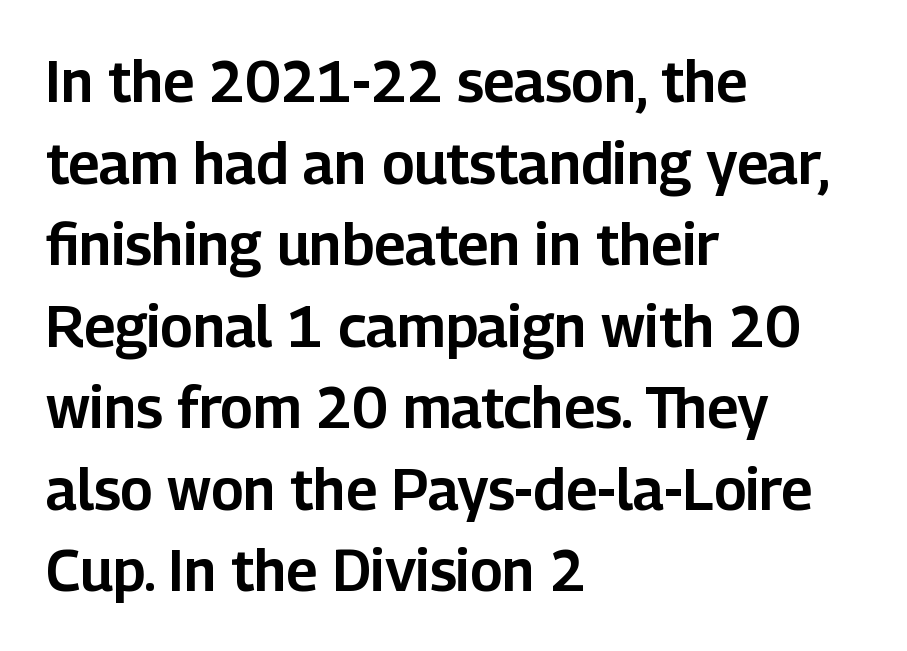
The image shows 57 px sans-serif type, upright; set left-aligned, normal line spacing (1.43x), normal letter spacing, not underlined; low stroke contrast and a medium x-height.
